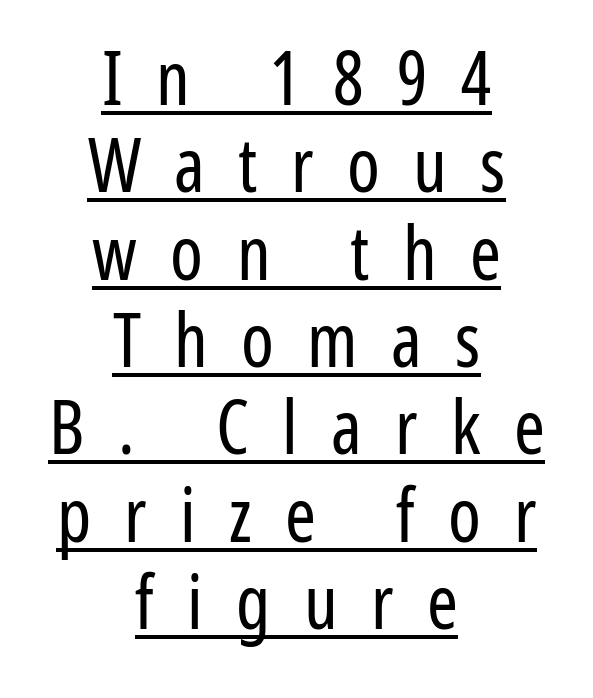
The image shows 74 px regular-weight, condensed sans-serif type, upright; set centered, line spacing 1.18x, unusually wide letter spacing (+0.45 em), underlined; low stroke contrast and a medium x-height.
